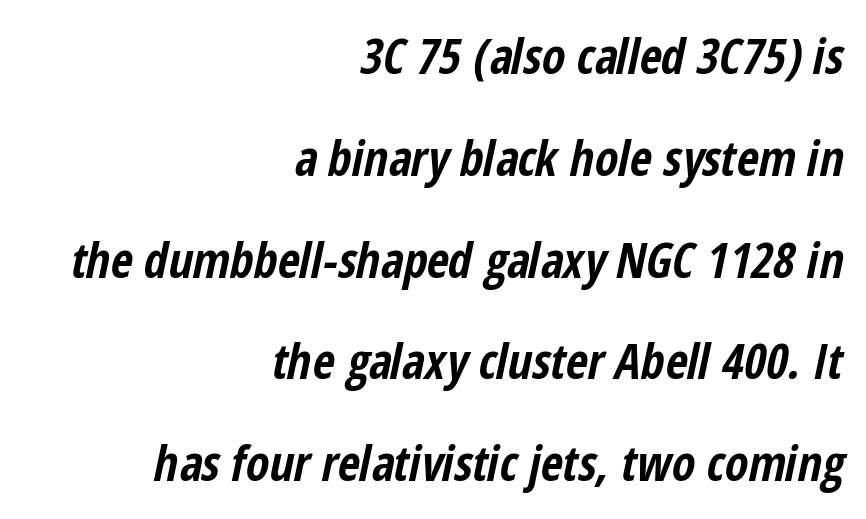
Q: Is the text bold? A: Yes.
Q: Is the text italic (slanted)? A: Yes, it leans right by about 12 degrees.
Q: Is the text underlined? A: No.
Q: How is the paragraph aligned? A: Right-aligned.
Q: Is the spacing between letters normal or unusually wide? A: Normal.
Q: Is the spacing between lines tight, normal or loose? A: Loose.
Q: Width (condensed, normal, or wide)? A: Condensed.
Q: Stroke contrast? A: Low.
Q: x-height? A: Medium.
Q: Monospaced? A: No.
